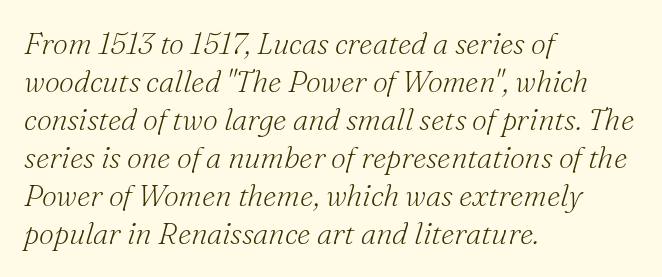
The image shows 30 px light serif type, italic (leaning right); set left-aligned, normal line spacing (1.27x), normal letter spacing, not underlined; medium stroke contrast and a small x-height.
